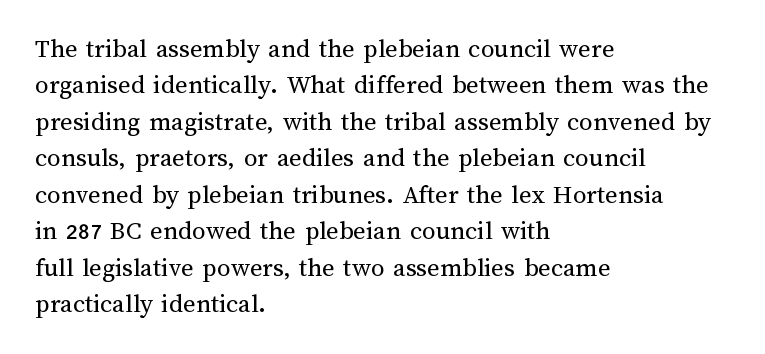
Upright lettering throughout. Reading down the column, the eye jumps a familiar distance to each next line. The typesetting does not lean heavy: it is not bold. Horizontal alignment here is leftward, the default for most running prose. The space directly below the letters is spotless. Glyph-to-glyph distance matches everyday printed text.
